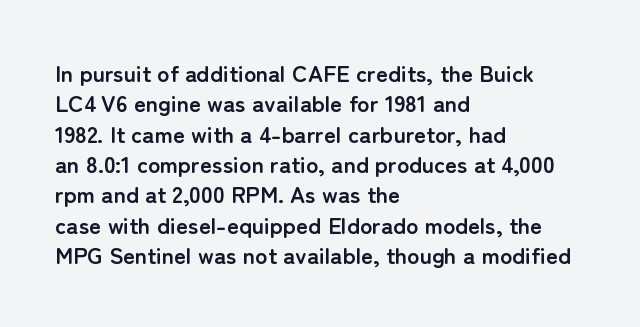
Each word holds together tightly as a unit, with standard inter-letter gaps. Typeset ragged right — the left edge is the straight one. Has an underline been added? It has not. The passage shown stacks its lines at a standard gap. A typesetter would mark this as roman, not italic. The passage shown is emphatically bold.
